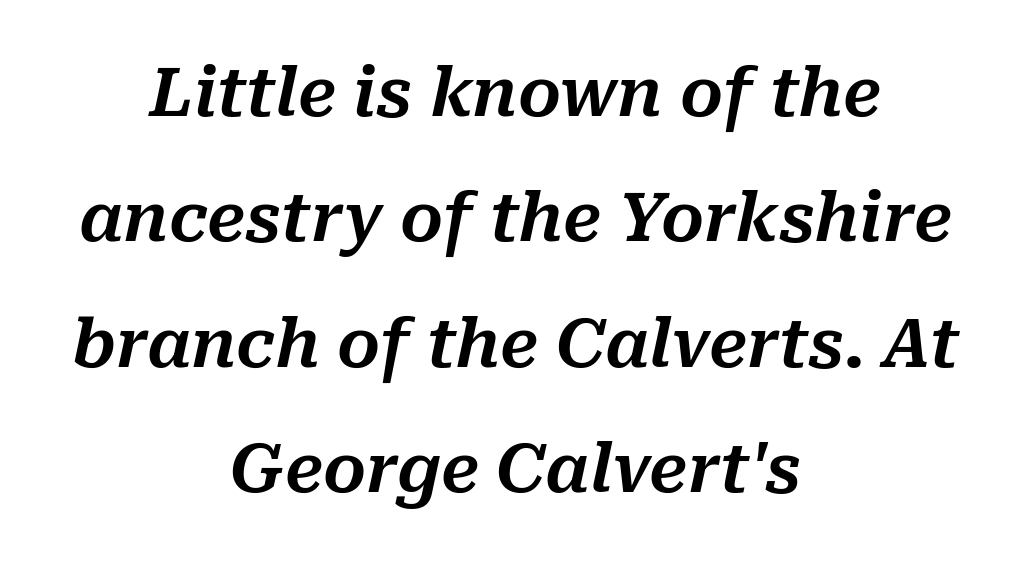
Each row of text sits above clean, open space. Tracking here is standard; glyphs follow each other at the usual distance. Spacing verdict: proportional, widths tailored to each character. Observe the lean: these are italic letterforms. Notice how the passage keeps no hard edge, just a central spine.
